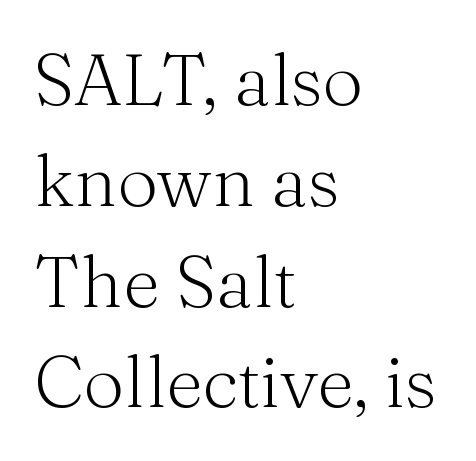
Compared with typical paragraphs, the rows here are spaced about the same. Teacher's note: observe the even left margin — that is flush-left alignment. The face looks like a standard text weight, possibly lighter. The rendering keeps characters at their native spacing.
